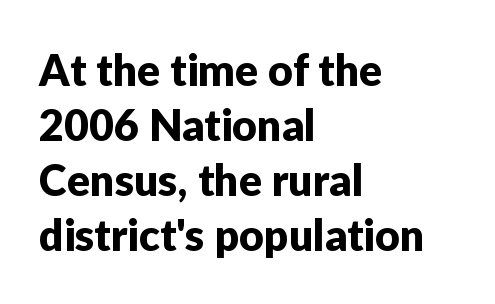
{"serif": "no", "italic": "no", "width": "normal", "stroke_contrast": "low", "x_height": "medium", "monospaced": "no", "underline": "no", "align": "left", "line_spacing": "normal", "line_spacing_ratio": 1.28, "letter_spacing": "normal", "letter_spacing_em": 0.0, "glyph_px": 43}
